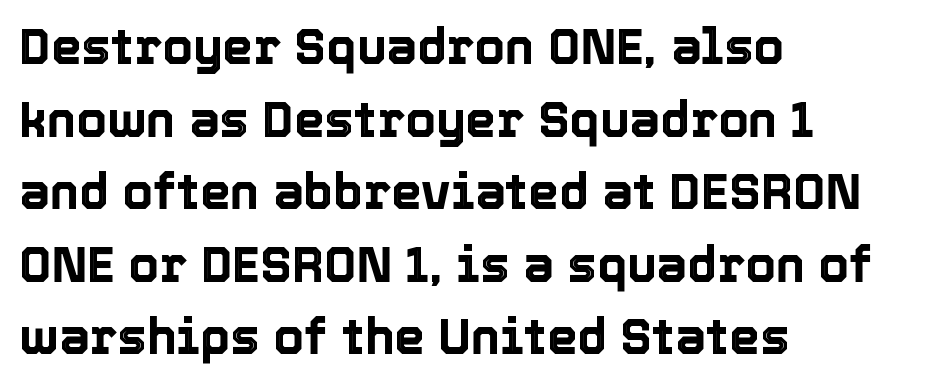
{"italic": "no", "width": "normal", "x_height": "medium", "monospaced": "no", "underline": "no", "align": "left", "line_spacing": "normal", "line_spacing_ratio": 1.48, "letter_spacing": "normal", "letter_spacing_em": 0.0, "glyph_px": 49}
